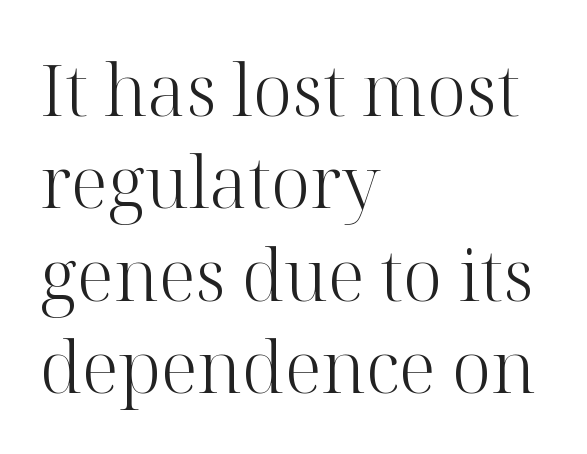
The image shows 71 px light serif type, upright; set left-aligned, normal line spacing (1.3x), normal letter spacing, not underlined; high stroke contrast and a medium x-height.
